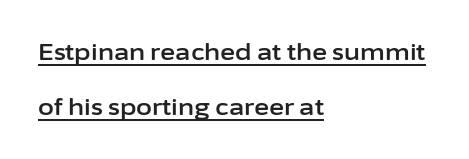
{"italic": "no", "underline": "yes", "align": "left", "line_spacing": "loose", "line_spacing_ratio": 2.4, "letter_spacing": "normal", "letter_spacing_em": 0.0, "glyph_px": 23}
